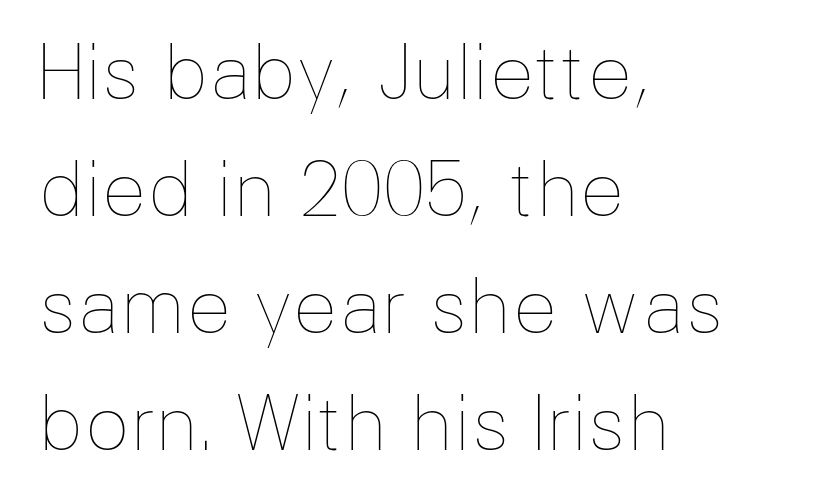
{"italic": "no", "bold": "no", "weight": "thin", "width": "normal", "stroke_contrast": "low", "x_height": "medium", "monospaced": "no", "underline": "no", "align": "left", "line_spacing": "normal", "line_spacing_ratio": 1.56, "letter_spacing": "normal", "letter_spacing_em": 0.0, "glyph_px": 75}
